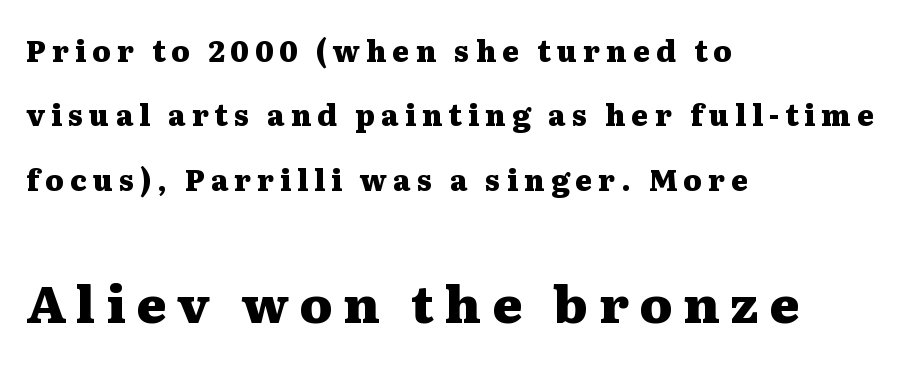
Left-aligned paragraph, ragged on the right. Tall strokes in this sample are plumb rather than angled. A student would notice the bottom passage is typeset larger than what precedes it. In terms of letterspacing, this is a distinctly airy, spread setting.
